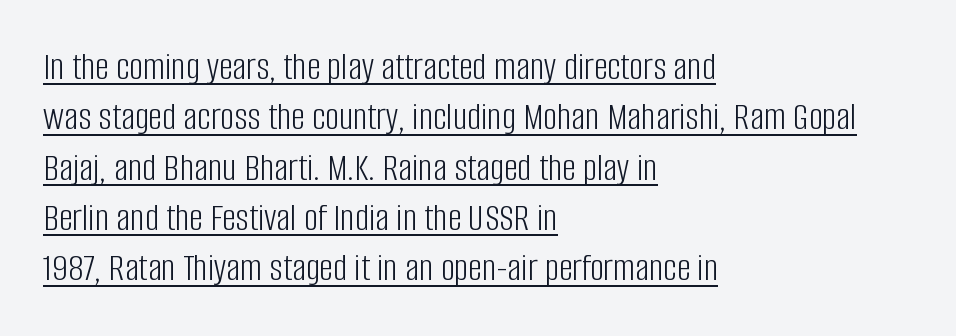
The image shows 39 px light, condensed sans-serif type, upright; set left-aligned, normal line spacing (1.29x), normal letter spacing, underlined; low stroke contrast and a large x-height.
